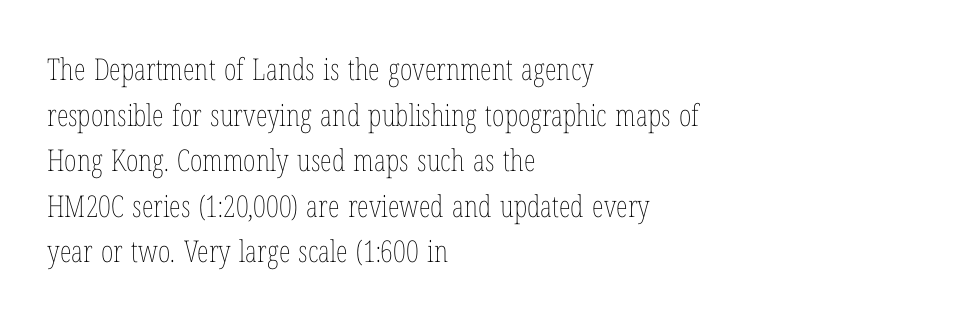
Q: Is the text bold? A: No.
Q: Is the text italic (slanted)? A: No, it is upright.
Q: Is the text underlined? A: No.
Q: How is the paragraph aligned? A: Left-aligned.
Q: Is the spacing between letters normal or unusually wide? A: Normal.
Q: Is the spacing between lines tight, normal or loose? A: Normal.
Q: Width (condensed, normal, or wide)? A: Condensed.
Q: Stroke contrast? A: Low.
Q: x-height? A: Medium.
Q: Monospaced? A: No.
